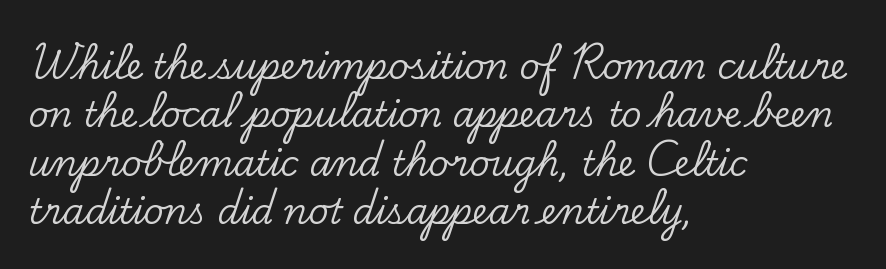
{"serif": "yes", "width": "normal", "stroke_contrast": "low", "x_height": "small", "monospaced": "no", "underline": "no", "align": "left", "line_spacing": "normal", "line_spacing_ratio": 1.38, "letter_spacing": "normal", "letter_spacing_em": 0.0, "glyph_px": 35}
